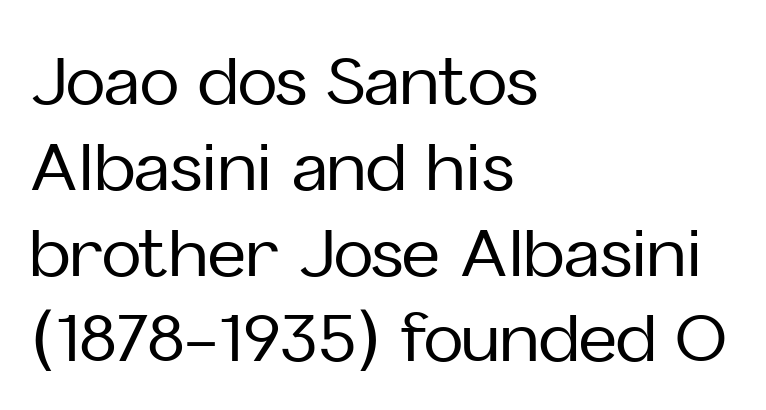
The image shows 66 px sans-serif type, upright; set left-aligned, normal line spacing (1.3x), normal letter spacing, not underlined; low stroke contrast and a medium x-height.
